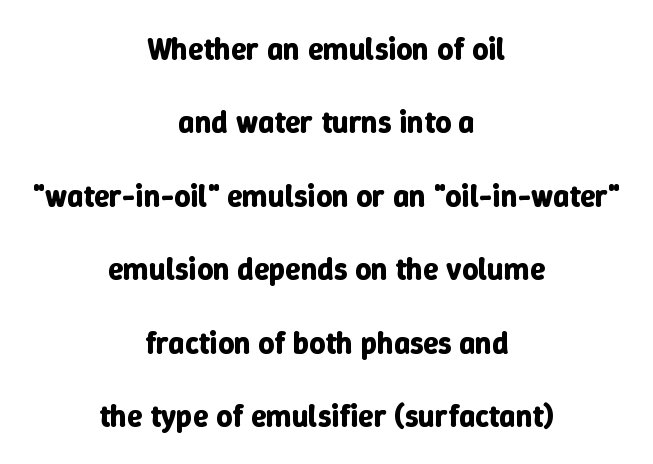
This rendering features lettering with no underline. Compared with typical paragraphs, the rows here are farther apart. Compared with typical body copy, the letter spacing here is the same. The lines are quadded center.
